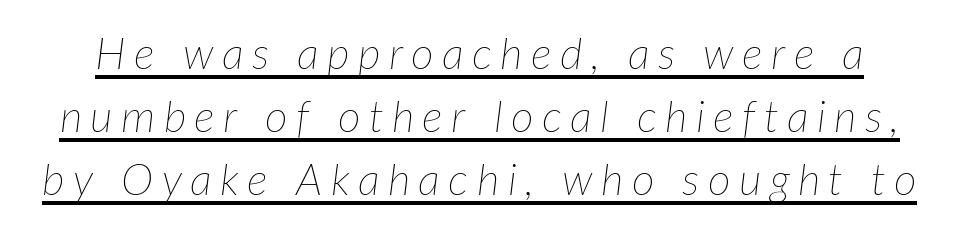
Q: Is the text bold? A: No.
Q: Is the text italic (slanted)? A: Yes, it leans right by about 7 degrees.
Q: Is the text underlined? A: Yes.
Q: Is the spacing between lines tight, normal or loose? A: Normal.
Q: Width (condensed, normal, or wide)? A: Normal.
Q: Stroke contrast? A: Low.
Q: x-height? A: Medium.
Q: Monospaced? A: No.
